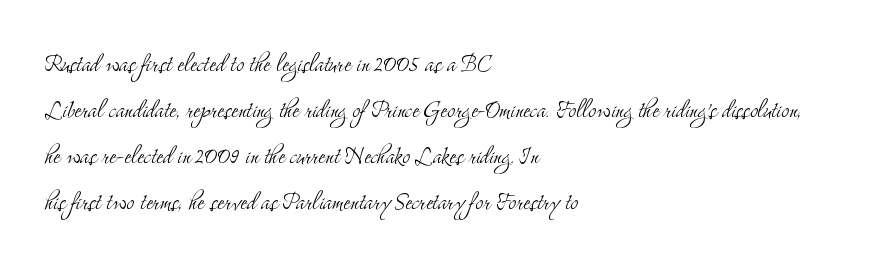
The image shows 29 px light, condensed serif type; set left-aligned, normal line spacing (1.59x), normal letter spacing, not underlined; medium stroke contrast and a small x-height.
